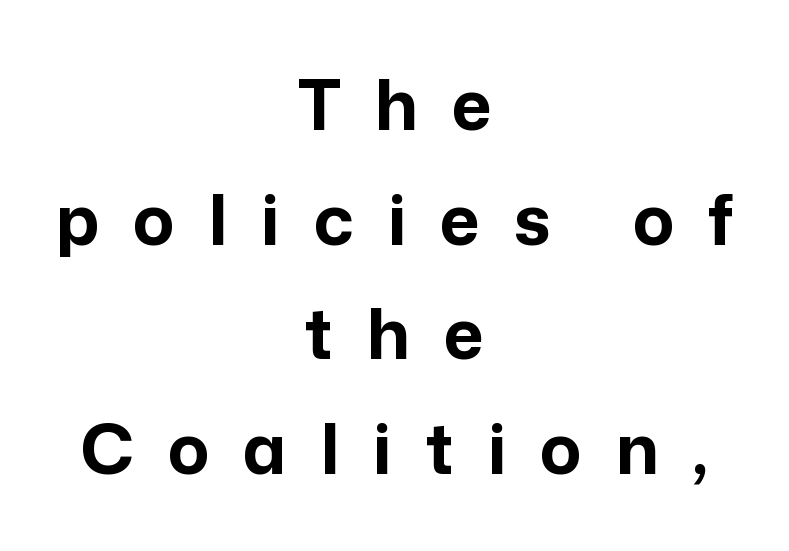
Q: Is the text bold? A: Yes.
Q: Is the text italic (slanted)? A: No, it is upright.
Q: Is the typeface a serif or a sans-serif typeface? A: Sans-serif.
Q: Is the text underlined? A: No.
Q: How is the paragraph aligned? A: Centered.
Q: Is the spacing between letters normal or unusually wide? A: Unusually wide.
Q: Is the spacing between lines tight, normal or loose? A: Normal.
Q: Width (condensed, normal, or wide)? A: Normal.
Q: Stroke contrast? A: Low.
Q: x-height? A: Medium.
Q: Monospaced? A: No.
